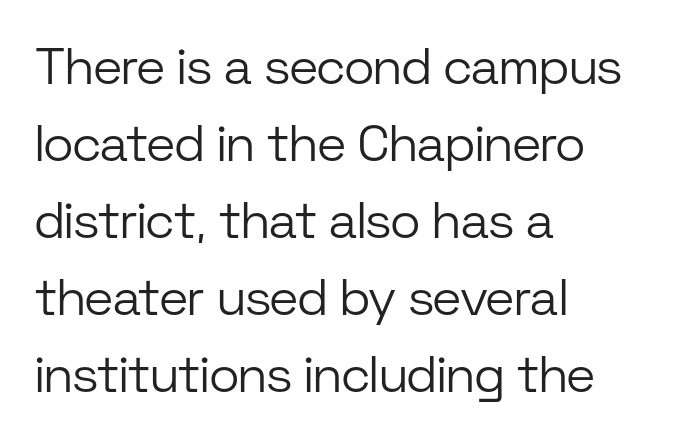
Designer's note — italics off, roman on. The string is rendered with underlining switched off. Note the varied advance widths — an 'i' is clearly narrower than an 'm'. The rendering shows plain stroke endings on the letterforms — a sans-serif design. Stems and bowls with no extra thickness — not bold. In terms of letterspacing, this is plain default setting.
